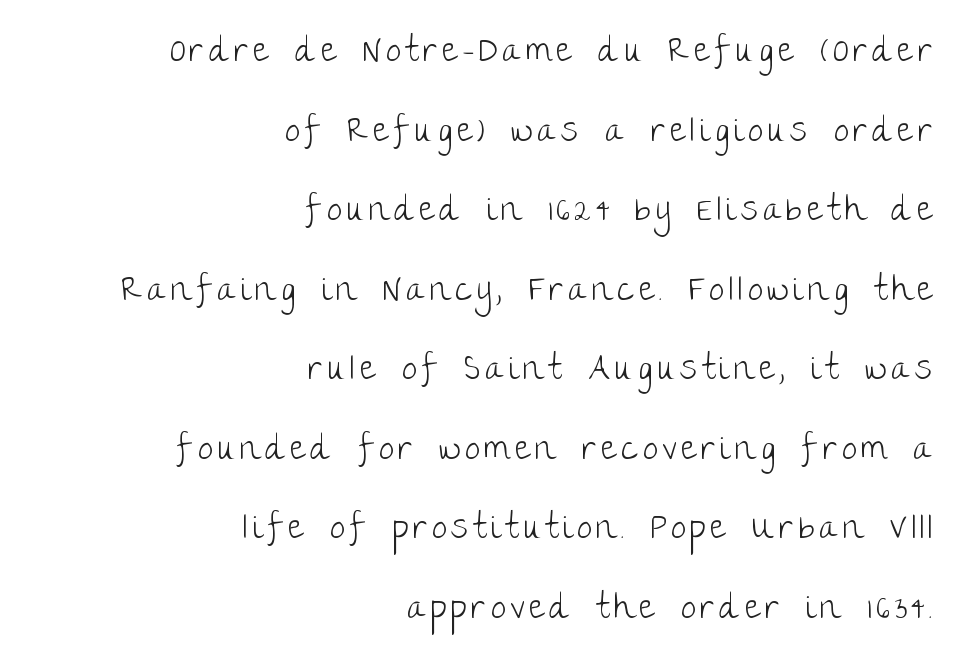
Q: Is the text bold? A: No.
Q: Is the text italic (slanted)? A: No, it is upright.
Q: Is the typeface a serif or a sans-serif typeface? A: Sans-serif.
Q: Is the text underlined? A: No.
Q: How is the paragraph aligned? A: Right-aligned.
Q: Is the spacing between lines tight, normal or loose? A: Loose.
Q: Width (condensed, normal, or wide)? A: Normal.
Q: Stroke contrast? A: Low.
Q: x-height? A: Large.
Q: Monospaced? A: No.
